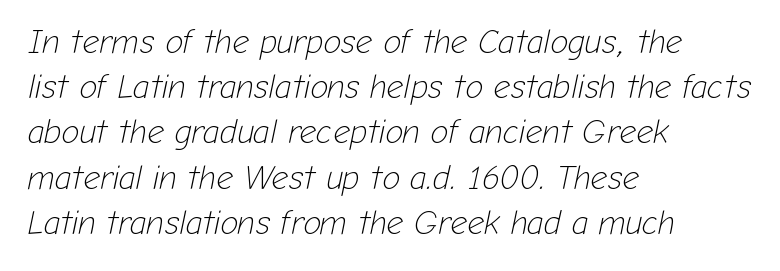
Honestly, there is no underline to notice here at all. Words appear dense and cohesive because spacing is normal. Baseline-to-baseline distance is the conventional proportion of letter height. Reading down the block, your eye returns to a fixed left position each line. The text carries the slant typical of an italic or oblique font.
